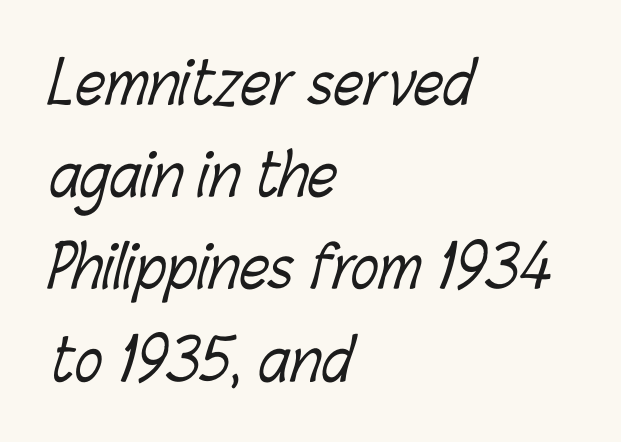
Q: Is the text bold? A: No.
Q: Is the text underlined? A: No.
Q: How is the paragraph aligned? A: Left-aligned.
Q: Is the spacing between letters normal or unusually wide? A: Normal.
Q: Is the spacing between lines tight, normal or loose? A: Normal.
Q: Width (condensed, normal, or wide)? A: Condensed.
Q: Stroke contrast? A: Low.
Q: x-height? A: Medium.
Q: Monospaced? A: No.
